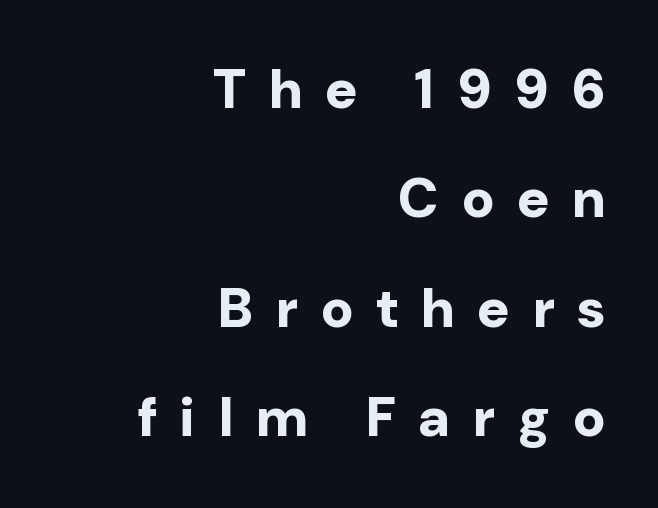
The image shows 55 px bold sans-serif type, upright; set right-aligned, loose line spacing (1.99x), unusually wide letter spacing (+0.43 em), not underlined; low stroke contrast and a medium x-height.
